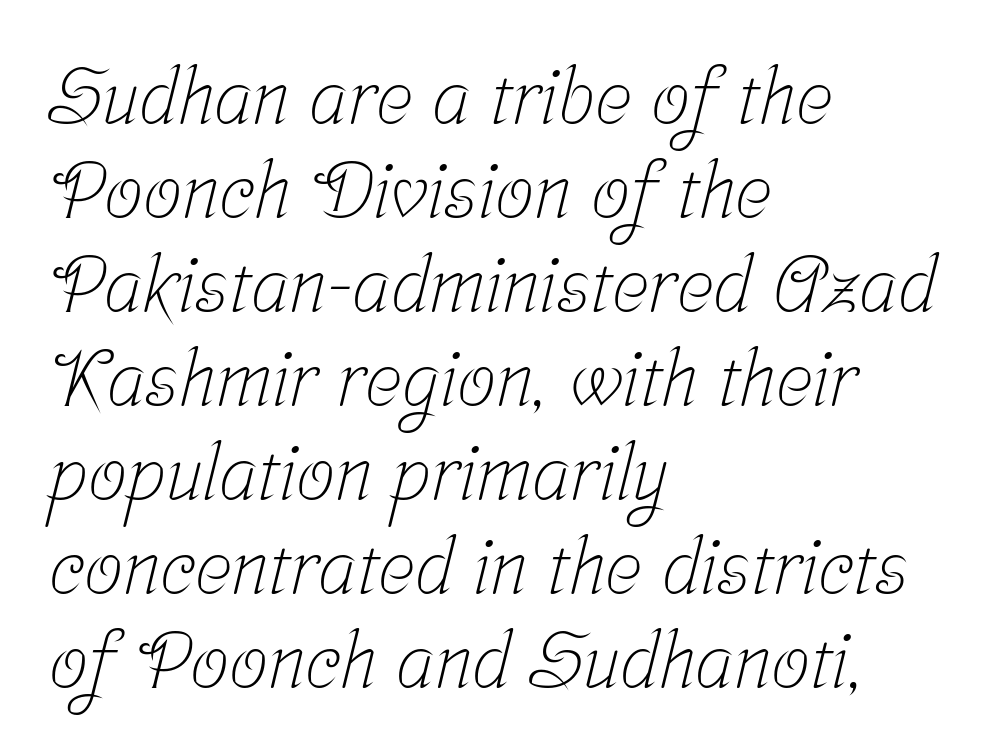
The image shows 77 px light, condensed serif type; set left-aligned, line spacing 1.22x, normal letter spacing, not underlined; low stroke contrast and a medium x-height.
